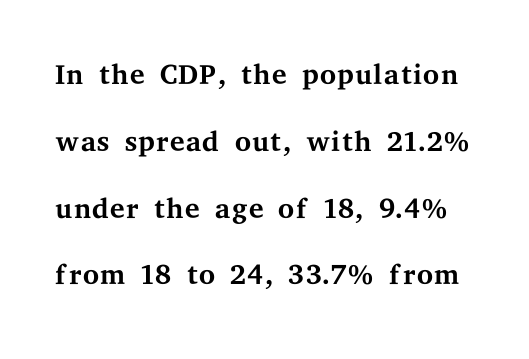
{"serif": "yes", "italic": "no", "bold": "no", "weight": "regular", "width": "wide", "stroke_contrast": "medium", "x_height": "medium", "monospaced": "no", "underline": "no", "line_spacing": "normal", "line_spacing_ratio": 1.59, "letter_spacing": "normal", "letter_spacing_em": 0.0, "glyph_px": 42}
